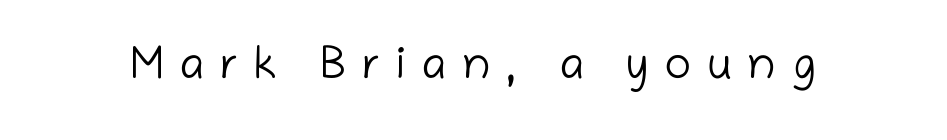
Does the lettering tilt? It doesn't — this is upright. Examine the stroke ends and you'll find no serifs. The letters are spread apart with noticeably loose tracking. Descenders hang freely into open space. Spacing verdict: proportional, widths tailored to each character. The characters are drawn with everyday or finer stroke widths.
